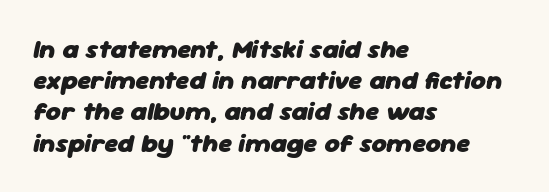
Q: Is the text bold? A: Yes.
Q: Is the text italic (slanted)? A: Yes, it leans right by about 11 degrees.
Q: Is the text underlined? A: No.
Q: How is the paragraph aligned? A: Left-aligned.
Q: Is the spacing between letters normal or unusually wide? A: Normal.
